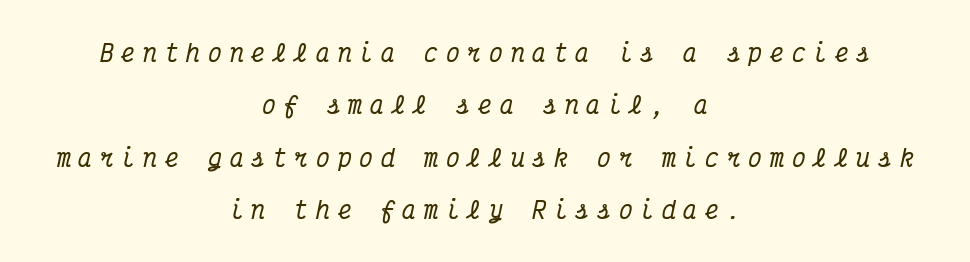
{"italic": "yes", "lean": "right", "slant_degrees": 12, "underline": "no", "align": "center", "line_spacing": "loose", "line_spacing_ratio": 2.28, "letter_spacing": "wide", "letter_spacing_em": 0.34, "glyph_px": 23}
